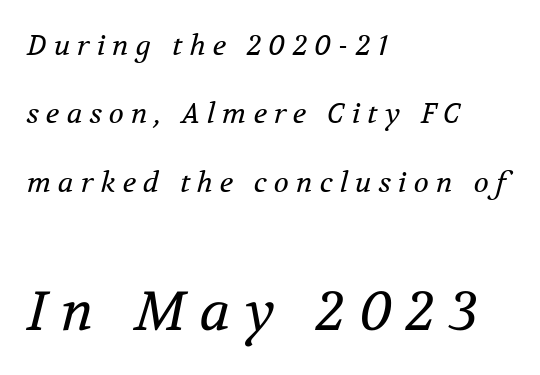
Is this a fixed-width face? No — the glyphs have proportional, varying widths. A student would call this left alignment; a typographer would say flush left, rag right. There is plenty of visible air inserted between adjacent glyphs. What's the leading like? Stretched, with rows far apart.
